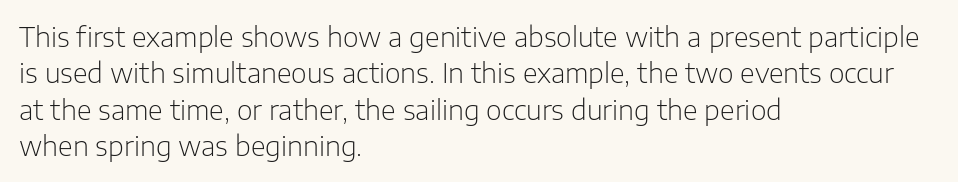
The image shows 27 px text type, upright; set left-aligned, normal line spacing (1.35x), normal letter spacing, not underlined.
